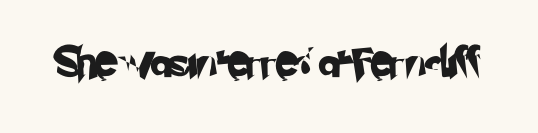
{"serif": "no", "width": "normal", "stroke_contrast": "low", "x_height": "small", "monospaced": "no", "underline": "no", "letter_spacing": "normal", "letter_spacing_em": 0.0, "glyph_px": 30}
